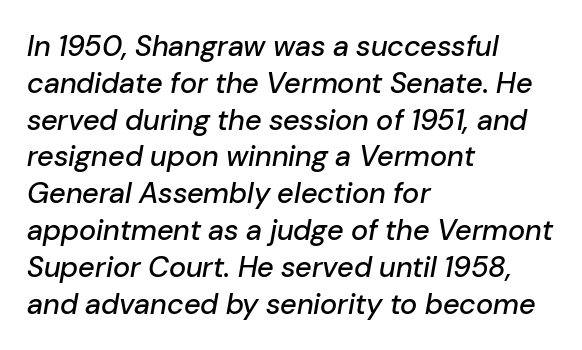
The image shows 29 px text type, italic (leaning right); set left-aligned, normal line spacing (1.27x), normal letter spacing, not underlined; low stroke contrast and a medium x-height.
